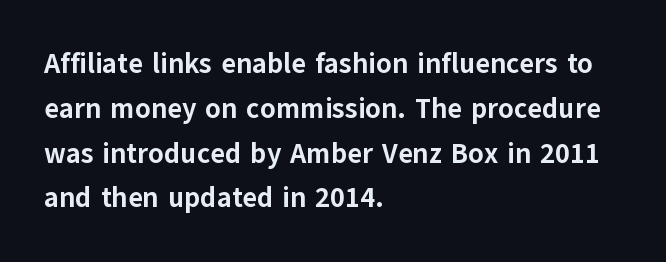
Rule under the text: the space is simply empty. Spacing verdict: proportional, widths tailored to each character. Posture: upright roman. Students, note that the glyphs here touch the page at normal intervals. Notice how the passage keeps a crisp vertical edge on the left only. Observe the absence of serifs on each vertical stroke in this sample.
